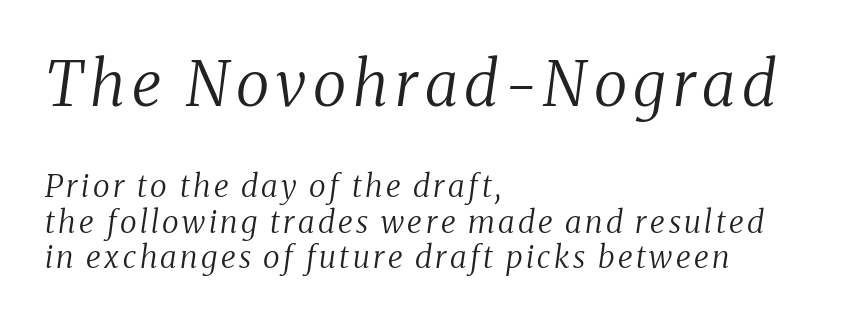
The image shows 62 px regular-weight serif type, italic (leaning right); set left-aligned, tight line spacing (1.15x), not underlined; the first (top) block is 2.0x larger; medium stroke contrast and a medium x-height.
